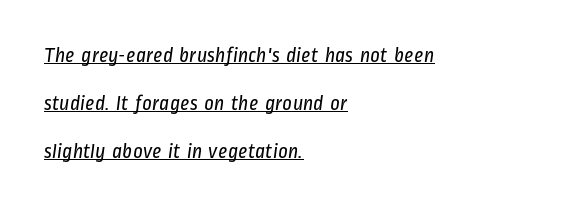
The image shows 21 px text type; set left-aligned, loose line spacing (2.29x), normal letter spacing, underlined.
